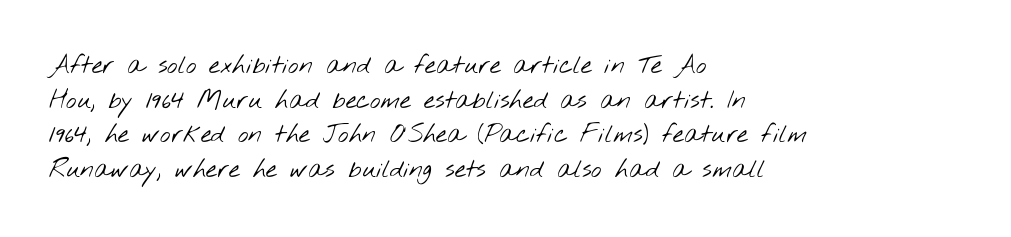
{"bold": "no", "underline": "no", "align": "left", "line_spacing": "normal", "line_spacing_ratio": 1.39, "letter_spacing": "normal", "letter_spacing_em": 0.0, "glyph_px": 25}
